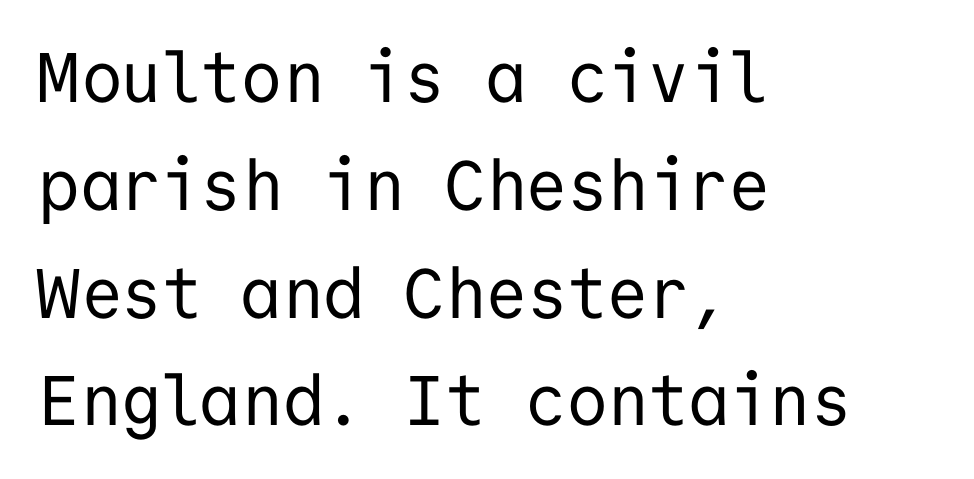
The image shows 70 px regular-weight sans-serif type, upright, monospaced; set left-aligned, normal line spacing (1.54x), normal letter spacing, not underlined; low stroke contrast and a medium x-height.
